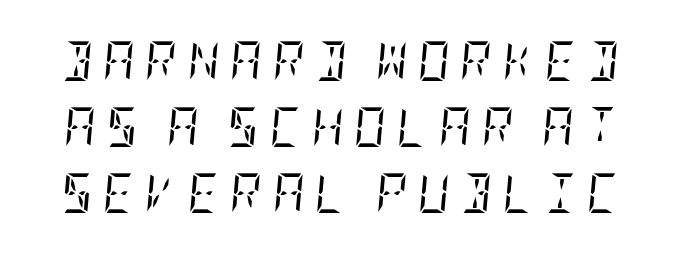
The image shows 39 px regular-weight, condensed serif type, italic (leaning right); set normal line spacing (1.69x), unusually wide letter spacing (+0.27 em), not underlined; low stroke contrast and a large x-height.
